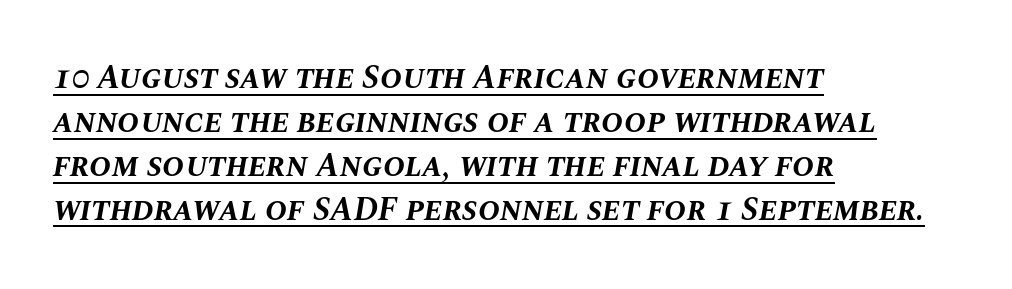
{"italic": "yes", "lean": "right", "slant_degrees": 10, "bold": "yes", "weight": "bold", "width": "normal", "stroke_contrast": "medium", "x_height": "large", "monospaced": "no", "underline": "yes", "align": "left", "line_spacing": "normal", "line_spacing_ratio": 1.33, "letter_spacing": "normal", "letter_spacing_em": 0.0, "glyph_px": 33}
